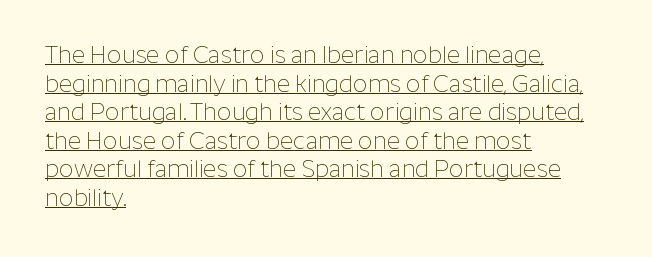
Between one letter and the next there's only the usual sliver of space. Leftover space on each line is placed entirely after the last word. The letters stand upright; this is a roman face. No heavy texture on the line: the type isn't bold. Underline: present.
